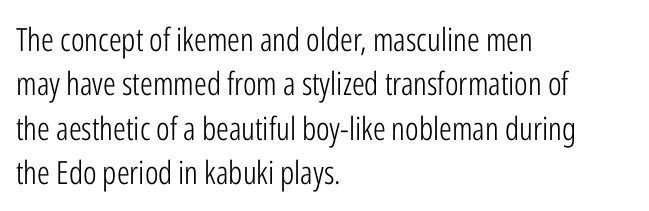
The area under the type is left untouched. Is the type heavy? It reads as light-to-regular instead. The rendering uses a moderate line-height, typical for paragraphs. The horizontal fit of the characters is conventional and even. The letters advance in unequal steps, a hallmark of proportional type.
